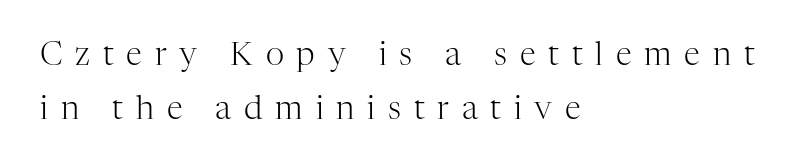
{"serif": "yes", "italic": "no", "bold": "no", "weight": "light", "width": "normal", "stroke_contrast": "high", "x_height": "medium", "monospaced": "no", "underline": "no", "align": "left", "line_spacing": "normal", "line_spacing_ratio": 1.69, "letter_spacing": "wide", "letter_spacing_em": 0.4, "glyph_px": 32}
